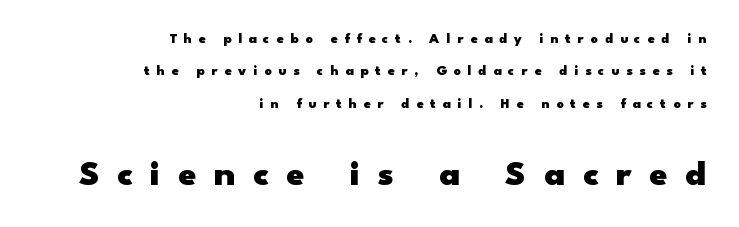
The image shows 36 px heavy, wide sans-serif type, upright; set right-aligned, loose line spacing (2.32x), unusually wide letter spacing (+0.49 em), not underlined; the second (bottom) block is 2.57x larger; low stroke contrast and a small x-height.
